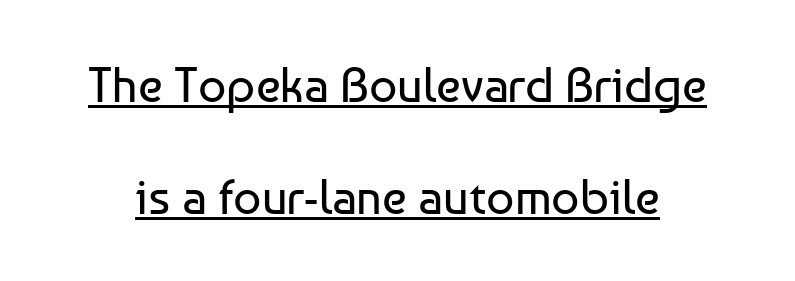
{"serif": "no", "italic": "no", "bold": "no", "weight": "regular", "width": "normal", "stroke_contrast": "low", "x_height": "medium", "monospaced": "no", "underline": "yes", "line_spacing": "loose", "line_spacing_ratio": 2.28, "letter_spacing": "normal", "letter_spacing_em": 0.0, "glyph_px": 49}
